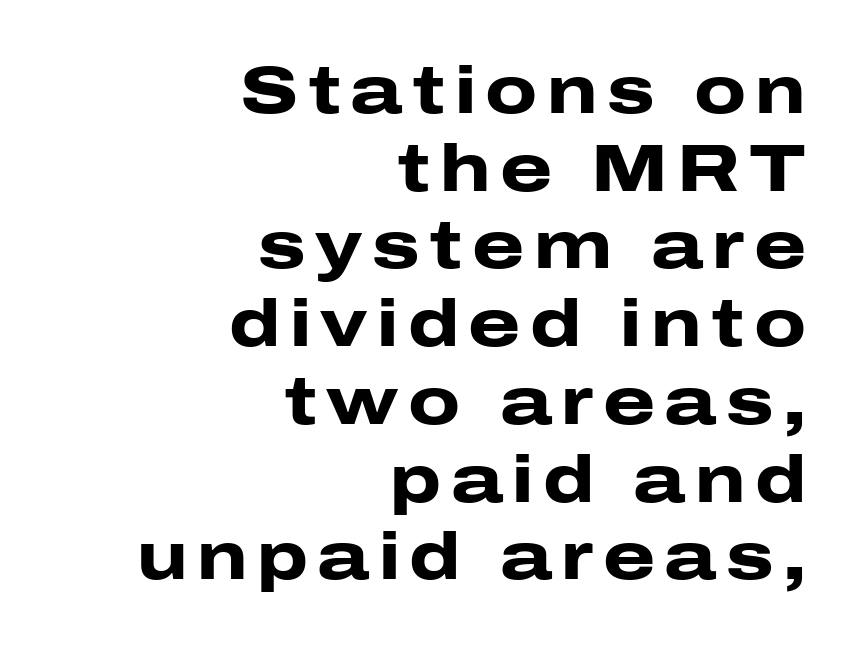
The image shows 67 px heavy, wide sans-serif type, upright; set right-aligned, line spacing 1.16x, not underlined; low stroke contrast and a medium x-height.
